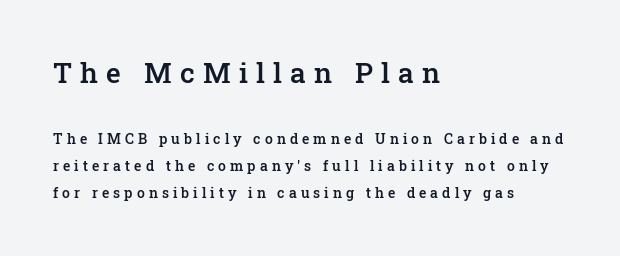
The image shows 28 px semibold serif type, upright; set left-aligned, loose line spacing (1.93x), unusually wide letter spacing (+0.29 em), not underlined; the first (top) block is 2.0x larger; low stroke contrast and a medium x-height.
